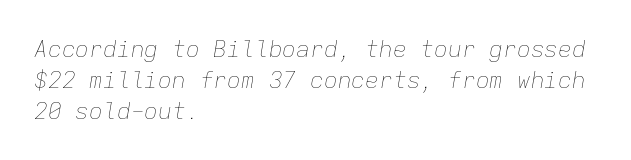
Q: Is the text bold? A: No.
Q: Is the text italic (slanted)? A: Yes, it leans right by about 9 degrees.
Q: Is the text underlined? A: No.
Q: How is the paragraph aligned? A: Left-aligned.
Q: Is the spacing between letters normal or unusually wide? A: Normal.
Q: Is the spacing between lines tight, normal or loose? A: Normal.
